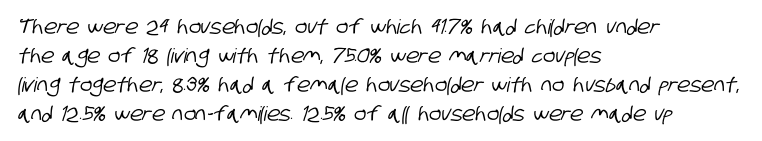
This rendering leaves character spacing at its baseline value. Each new line begins a customary step beneath the previous one. Where is the straight margin? On the left. Glance below the letters and you will spot only blank space.
